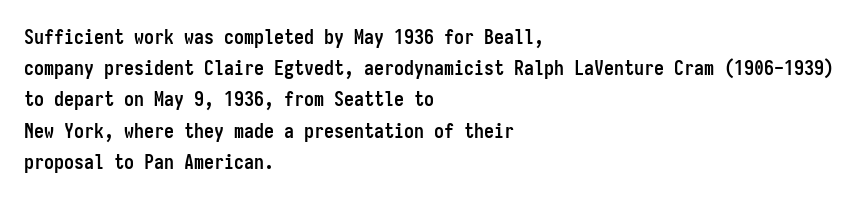
The image shows 20 px bold type, upright; set left-aligned, normal line spacing (1.56x), normal letter spacing, not underlined.
